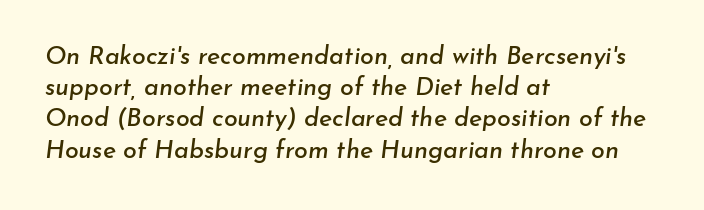
Compared with a centered layout, this one pins lines to the left instead. How are the letters spaced? Ordinarily, with no added tracking. Designer's note — italics engaged. The string is rendered with underlining switched off.
